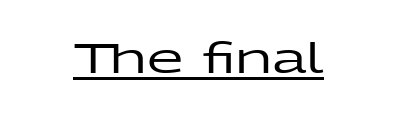
The image shows 42 px wide sans-serif type, upright; set centered, normal letter spacing, underlined; low stroke contrast and a medium x-height.
